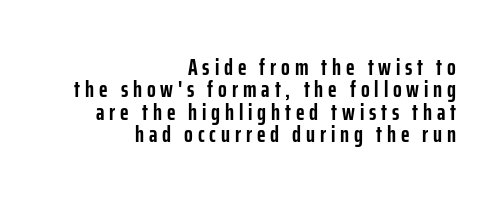
{"italic": "no", "bold": "yes", "underline": "no", "align": "right", "line_spacing": "tight", "line_spacing_ratio": 0.97, "letter_spacing": "wide", "letter_spacing_em": 0.21, "glyph_px": 23}
